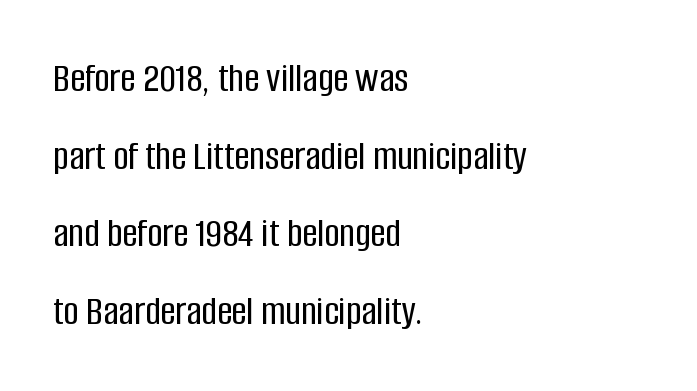
Q: Is the text italic (slanted)? A: No, it is upright.
Q: Is the typeface a serif or a sans-serif typeface? A: Sans-serif.
Q: Is the text underlined? A: No.
Q: How is the paragraph aligned? A: Left-aligned.
Q: Is the spacing between letters normal or unusually wide? A: Normal.
Q: Width (condensed, normal, or wide)? A: Condensed.
Q: Stroke contrast? A: Low.
Q: x-height? A: Large.
Q: Monospaced? A: No.
